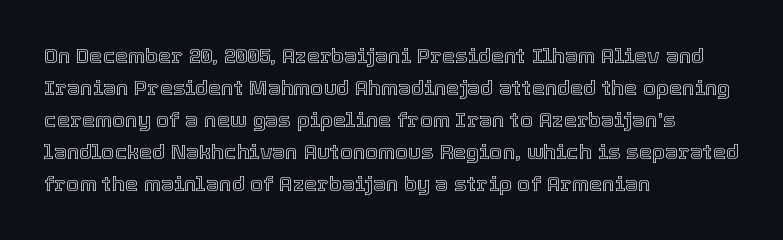
Spacing between characters is what you'd get straight out of the box. This sample is left-justified, so line endings fall wherever the words run out. Has an underline been added? It has not. Evenly set lines give the paragraph a standard silhouette. You can tell it's not italic because the verticals are truly vertical.
